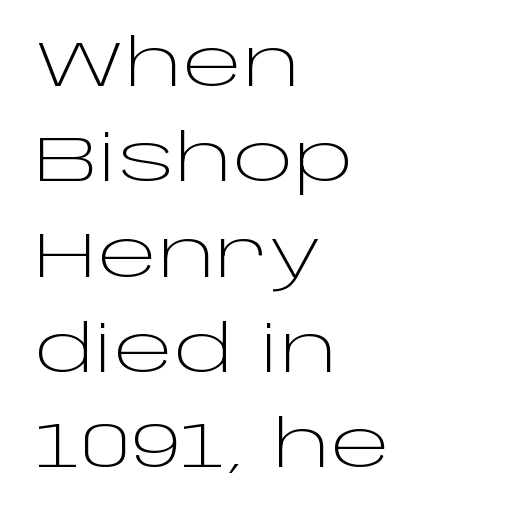
Do the characters align in a grid? No, the font is proportional. No chunkiness to these letters — they're not bold. Decoration check: the copy has no underline. These lines were composed using upright roman letters.
